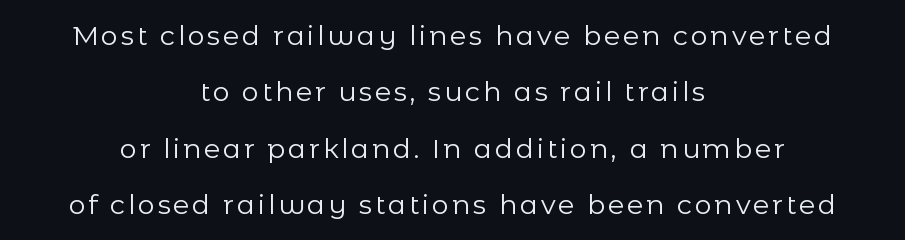
{"italic": "no", "bold": "no", "underline": "no", "align": "center", "line_spacing": "loose", "line_spacing_ratio": 2.09, "glyph_px": 27}
